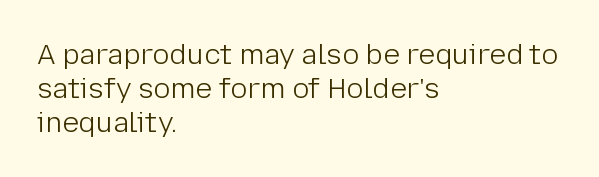
The image shows 28 px light sans-serif type, upright; set left-aligned, line spacing 1.21x, normal letter spacing, not underlined; low stroke contrast and a medium x-height.
